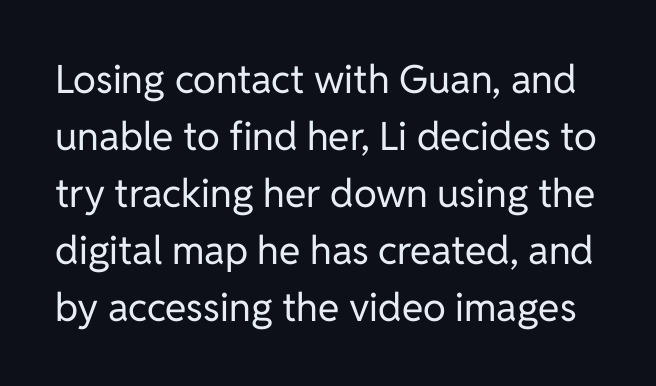
Q: Is the text bold? A: No.
Q: Is the text italic (slanted)? A: No, it is upright.
Q: Is the typeface a serif or a sans-serif typeface? A: Sans-serif.
Q: Is the text underlined? A: No.
Q: Is the spacing between letters normal or unusually wide? A: Normal.
Q: Is the spacing between lines tight, normal or loose? A: Normal.
Q: Width (condensed, normal, or wide)? A: Normal.
Q: Stroke contrast? A: Low.
Q: x-height? A: Medium.
Q: Monospaced? A: No.
